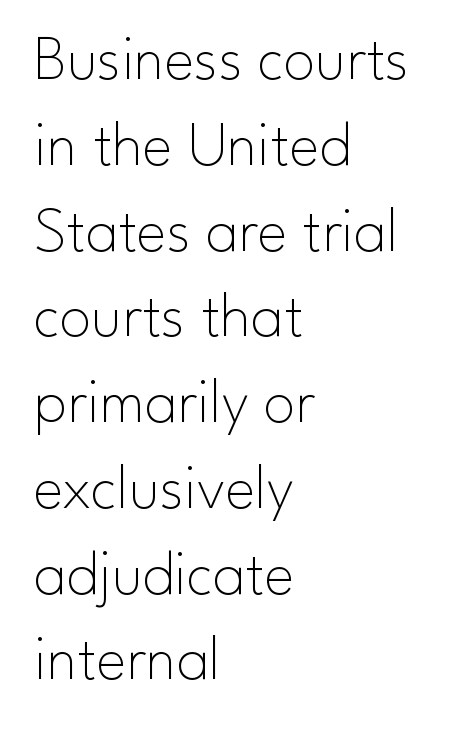
The space directly below the letters is spotless. This sample has the flowing, uneven cadence of proportional lettering. Spacing between characters is what you'd get straight out of the box. The typesetter chose a ragged-right arrangement here. This is the regular roman posture of the typeface. The rendering shows plain stroke endings on the letterforms — a sans-serif design.
